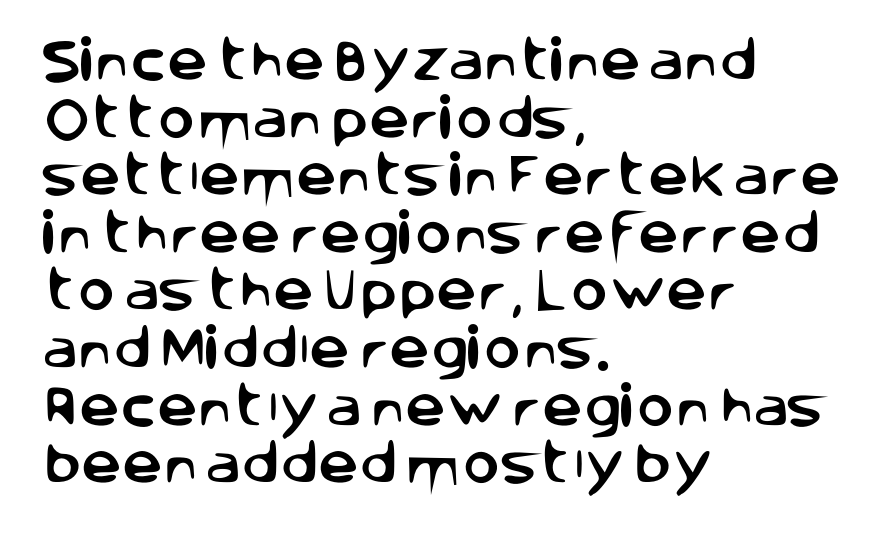
Q: Is the text italic (slanted)? A: No, it is upright.
Q: Is the typeface a serif or a sans-serif typeface? A: Sans-serif.
Q: Is the text underlined? A: No.
Q: How is the paragraph aligned? A: Left-aligned.
Q: Is the spacing between letters normal or unusually wide? A: Normal.
Q: Is the spacing between lines tight, normal or loose? A: Normal.
Q: Width (condensed, normal, or wide)? A: Normal.
Q: Stroke contrast? A: Low.
Q: x-height? A: Large.
Q: Monospaced? A: No.
